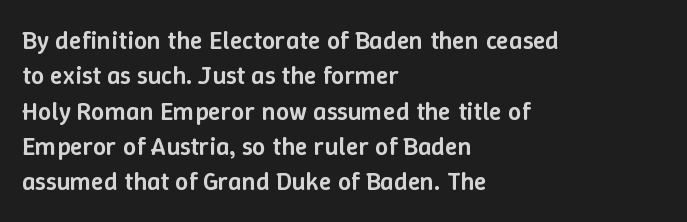
The image shows 26 px text type, upright; set left-aligned, normal line spacing (1.36x), normal letter spacing, not underlined.
